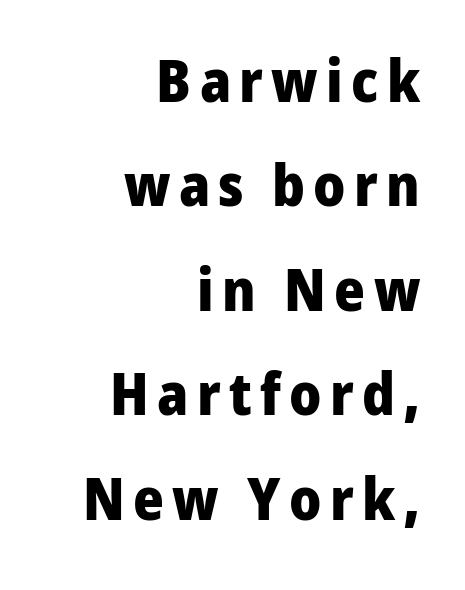
{"serif": "no", "italic": "no", "bold": "yes", "weight": "heavy", "width": "normal", "stroke_contrast": "low", "x_height": "medium", "monospaced": "no", "underline": "no", "align": "right", "line_spacing_ratio": 1.77, "glyph_px": 59}
